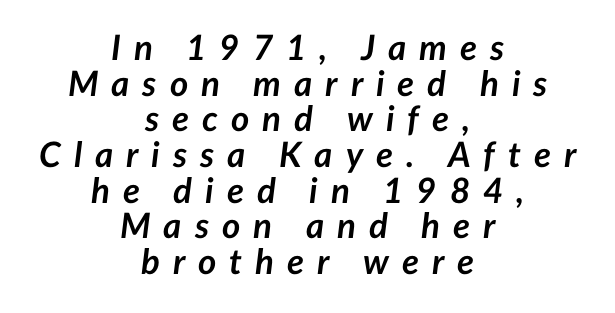
{"italic": "yes", "lean": "right", "slant_degrees": 7, "bold": "yes", "weight": "semibold", "width": "normal", "stroke_contrast": "low", "x_height": "medium", "monospaced": "no", "underline": "no", "align": "center", "line_spacing": "tight", "line_spacing_ratio": 1.02, "letter_spacing": "wide", "letter_spacing_em": 0.37, "glyph_px": 35}
